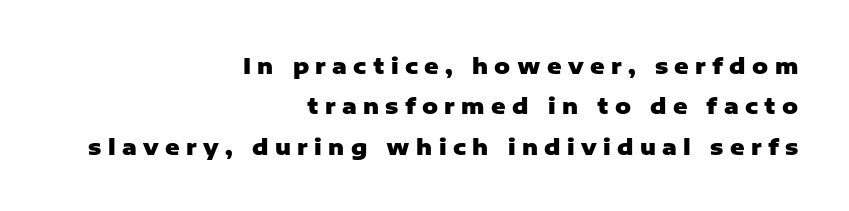
The image shows 22 px bold type, upright; set right-aligned, line spacing 1.84x, unusually wide letter spacing (+0.29 em), not underlined.
